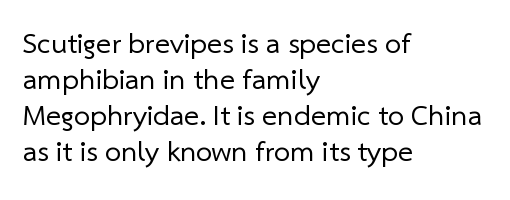
Q: Is the text bold? A: No.
Q: Is the typeface a serif or a sans-serif typeface? A: Sans-serif.
Q: Is the text underlined? A: No.
Q: How is the paragraph aligned? A: Left-aligned.
Q: Is the spacing between letters normal or unusually wide? A: Normal.
Q: Width (condensed, normal, or wide)? A: Normal.
Q: Stroke contrast? A: Low.
Q: x-height? A: Medium.
Q: Monospaced? A: No.
